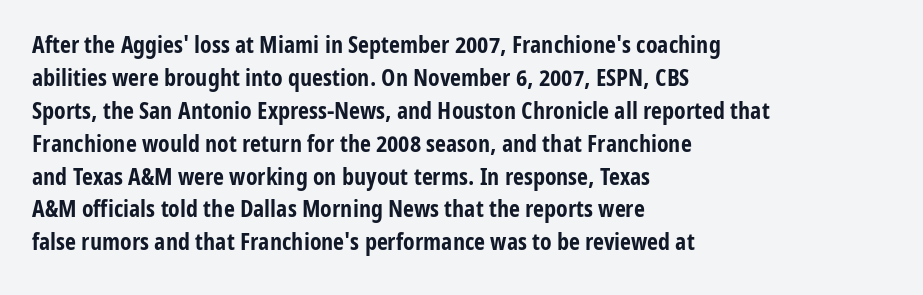
The image shows 24 px bold type, upright; set left-aligned, normal line spacing (1.37x), normal letter spacing, not underlined.
